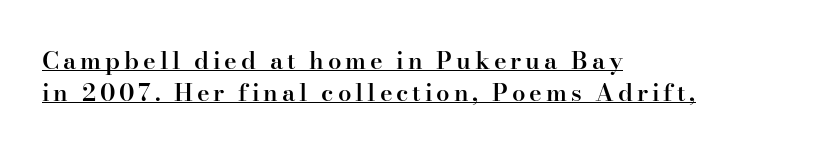
Q: Is the text bold? A: Semi-bold.
Q: Is the text italic (slanted)? A: No, it is upright.
Q: Is the text underlined? A: Yes.
Q: How is the paragraph aligned? A: Left-aligned.
Q: Is the spacing between lines tight, normal or loose? A: Normal.
